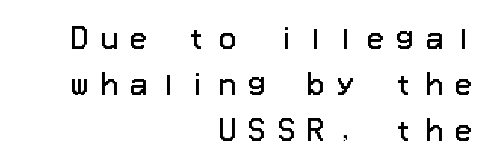
This rendering widens character spacing well past its baseline value. Leading matches the norm, producing a regular column. Plain, unruled lines of type. Serifs: no, the terminals of the letterforms are clean. Compared with a typical body face, this is equally light or lighter still.
